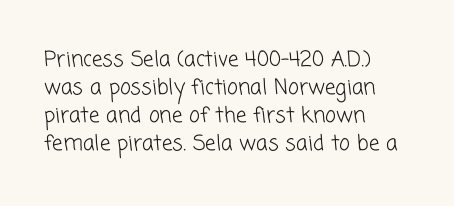
Q: Is the text bold? A: No.
Q: Is the text underlined? A: No.
Q: How is the paragraph aligned? A: Left-aligned.
Q: Is the spacing between letters normal or unusually wide? A: Normal.
Q: Is the spacing between lines tight, normal or loose? A: Normal.
